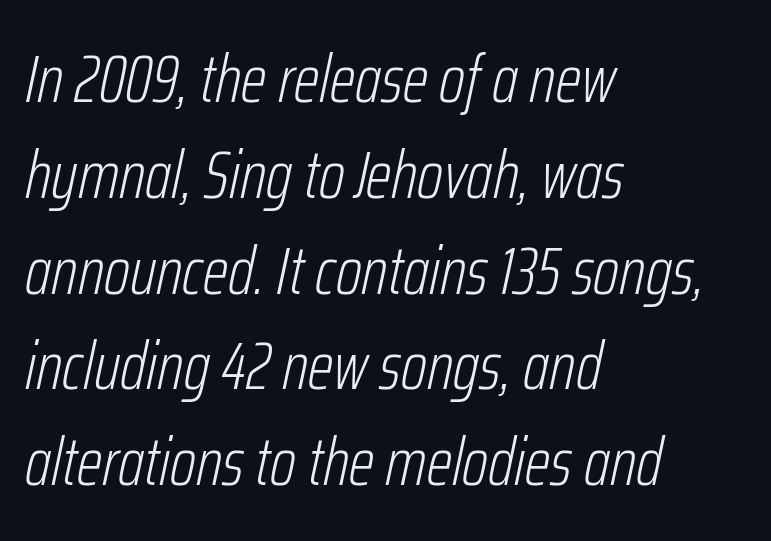
The image shows 67 px light, condensed type, italic (leaning right); set left-aligned, normal line spacing (1.43x), normal letter spacing, not underlined; low stroke contrast and a medium x-height.
